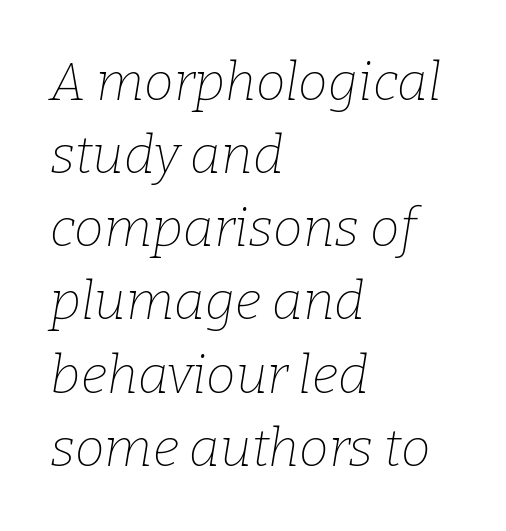
Are there feet on the stems? There are — it's a serif. The baseline area is clear. If you drew a line through each stem, it would be angled. Caption: face not bold, strokes unweighted. This sample uses plain, unmodified letter spacing. Line beginnings align vertically; line endings do not.
